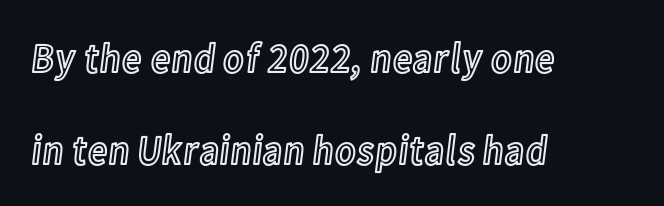
Q: Is the text italic (slanted)? A: Yes.
Q: Is the text underlined? A: No.
Q: How is the paragraph aligned? A: Left-aligned.
Q: Is the spacing between letters normal or unusually wide? A: Normal.
Q: Is the spacing between lines tight, normal or loose? A: Loose.
Q: Width (condensed, normal, or wide)? A: Condensed.
Q: x-height? A: Medium.
Q: Monospaced? A: No.
